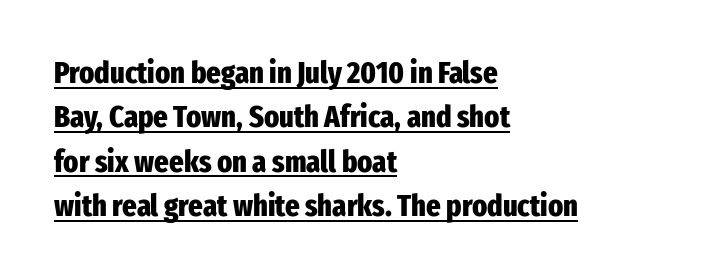
{"serif": "no", "italic": "no", "bold": "yes", "weight": "heavy", "width": "condensed", "stroke_contrast": "low", "x_height": "medium", "monospaced": "no", "underline": "yes", "align": "left", "line_spacing": "normal", "line_spacing_ratio": 1.43, "letter_spacing": "normal", "letter_spacing_em": 0.0, "glyph_px": 31}
